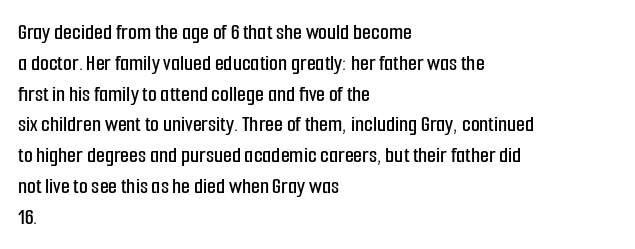
The image shows 23 px text type, upright; set left-aligned, normal line spacing (1.34x), normal letter spacing, not underlined.
